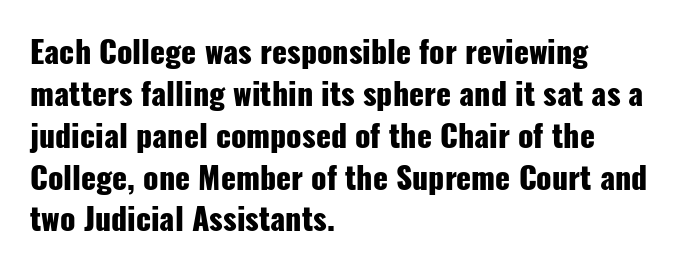
Q: Is the text bold? A: Yes.
Q: Is the text italic (slanted)? A: No, it is upright.
Q: Is the typeface a serif or a sans-serif typeface? A: Sans-serif.
Q: Is the text underlined? A: No.
Q: How is the paragraph aligned? A: Left-aligned.
Q: Is the spacing between letters normal or unusually wide? A: Normal.
Q: Is the spacing between lines tight, normal or loose? A: Normal.
Q: Width (condensed, normal, or wide)? A: Condensed.
Q: Stroke contrast? A: Low.
Q: x-height? A: Medium.
Q: Monospaced? A: No.
